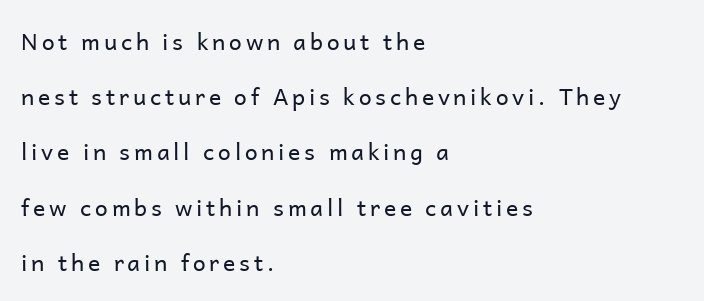
{"italic": "no", "bold": "no", "underline": "no", "align": "left", "line_spacing": "loose", "line_spacing_ratio": 2.4, "glyph_px": 23}
